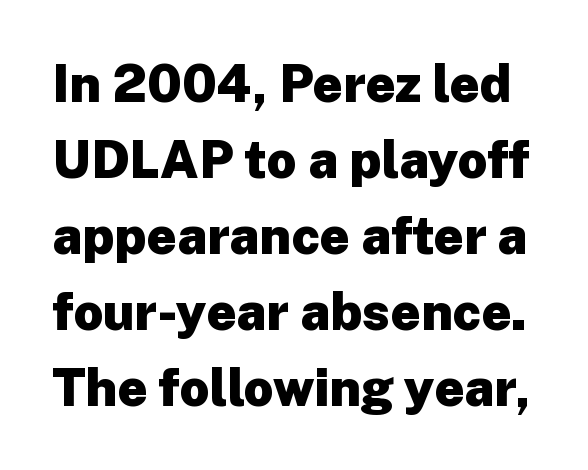
{"serif": "no", "italic": "no", "bold": "yes", "weight": "heavy", "width": "normal", "stroke_contrast": "low", "x_height": "medium", "monospaced": "no", "underline": "no", "line_spacing": "normal", "line_spacing_ratio": 1.46, "letter_spacing": "normal", "letter_spacing_em": 0.0, "glyph_px": 52}
